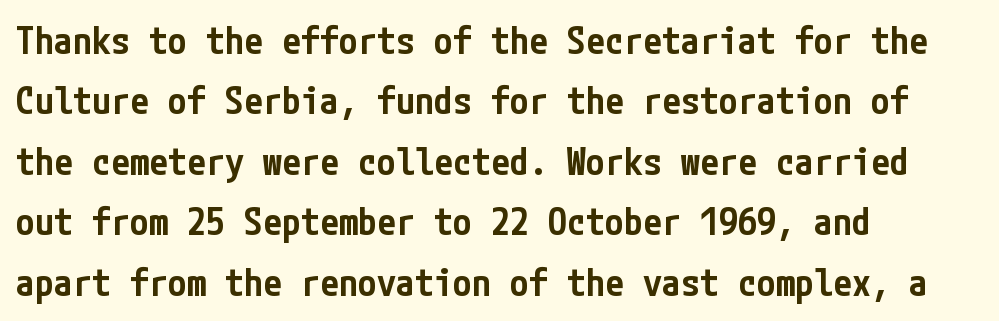
Check under the words: just untouched page. A typesetter would call this leading conventional body-copy spacing. The font is running at a semibold setting, under full bold. Words appear dense and cohesive because spacing is normal.
